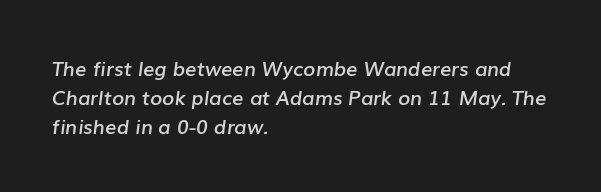
The leading is moderate, giving the passage an even texture. Which margin do the lines hug? The left one — the right edge is uneven. The specimen omits any rule beneath the text block's lines. These words are printed semibold, heavier than regular yet not bold.
